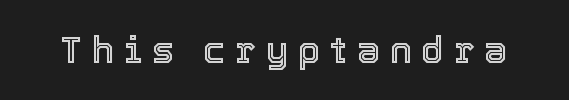
Q: Is the text italic (slanted)? A: No, it is upright.
Q: Is the text underlined? A: No.
Q: Is the spacing between letters normal or unusually wide? A: Unusually wide.
Q: Width (condensed, normal, or wide)? A: Normal.
Q: x-height? A: Medium.
Q: Monospaced? A: No.
